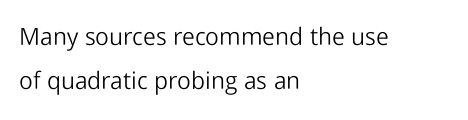
The image shows 24 px text type, upright; set left-aligned, line spacing 1.83x, normal letter spacing, not underlined.
